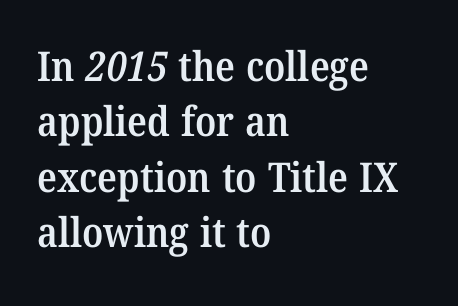
Q: Is the text bold? A: Semi-bold.
Q: Is the typeface a serif or a sans-serif typeface? A: Serif.
Q: Is the text underlined? A: No.
Q: How is the paragraph aligned? A: Left-aligned.
Q: Is the spacing between letters normal or unusually wide? A: Normal.
Q: Is the spacing between lines tight, normal or loose? A: Normal.
Q: Width (condensed, normal, or wide)? A: Normal.
Q: Stroke contrast? A: Medium.
Q: x-height? A: Medium.
Q: Monospaced? A: No.
